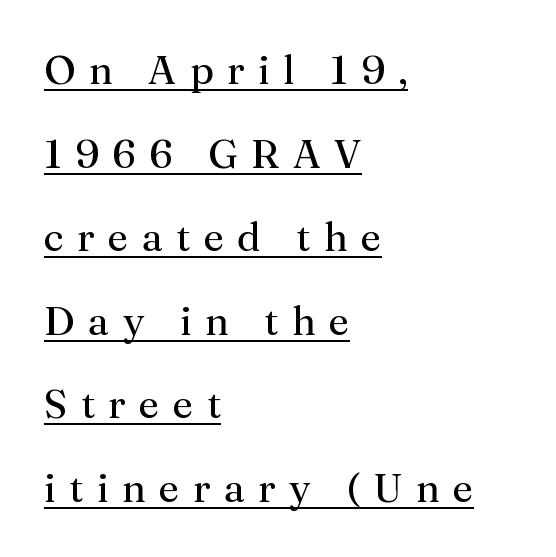
Notice how the stems are strictly vertical — no italics here. This rendering uses left alignment, leaving the right contour irregular. Underlined type. Spacing verdict: proportional, widths tailored to each character.
